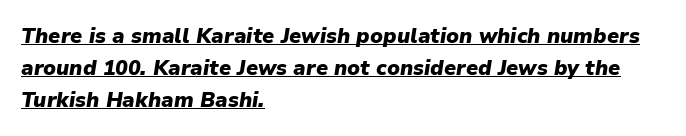
The image shows 21 px bold type, italic (leaning right); set left-aligned, normal line spacing (1.52x), normal letter spacing, underlined.
